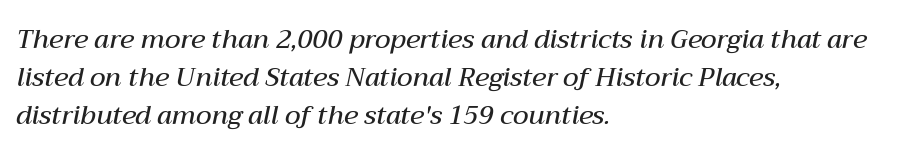
Q: Is the text bold? A: Semi-bold.
Q: Is the text italic (slanted)? A: Yes, it leans right by about 12 degrees.
Q: Is the text underlined? A: No.
Q: How is the paragraph aligned? A: Left-aligned.
Q: Is the spacing between letters normal or unusually wide? A: Normal.
Q: Is the spacing between lines tight, normal or loose? A: Normal.
